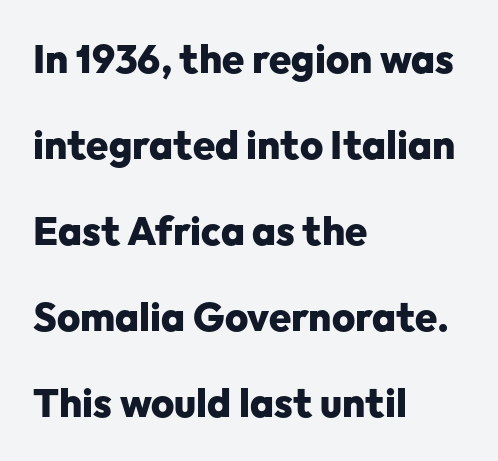
The image shows 40 px heavy sans-serif type, upright; set left-aligned, loose line spacing (2.15x), normal letter spacing, not underlined; low stroke contrast and a medium x-height.
